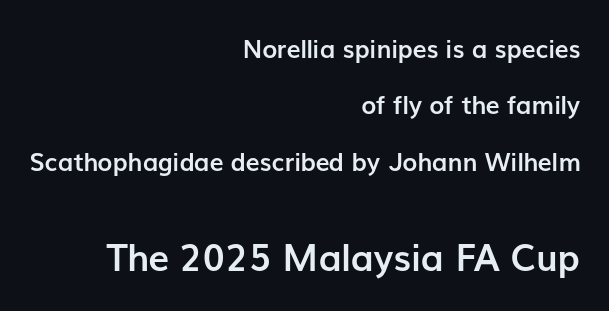
The image shows 37 px semibold sans-serif type, upright; set right-aligned, loose line spacing (2.26x), normal letter spacing, not underlined; the second (bottom) block is 1.48x larger; low stroke contrast and a medium x-height.
